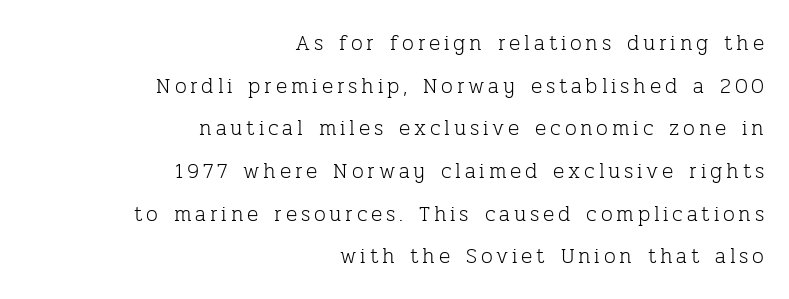
{"italic": "no", "bold": "no", "underline": "no", "align": "right", "line_spacing": "loose", "line_spacing_ratio": 2.03, "glyph_px": 21}
